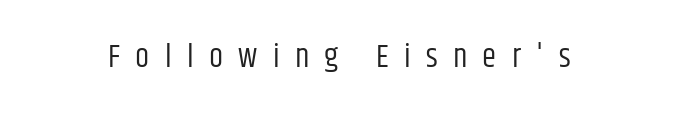
{"serif": "no", "italic": "no", "bold": "no", "weight": "regular", "width": "condensed", "stroke_contrast": "low", "x_height": "large", "monospaced": "no", "underline": "no", "letter_spacing": "wide", "letter_spacing_em": 0.48, "glyph_px": 32}
